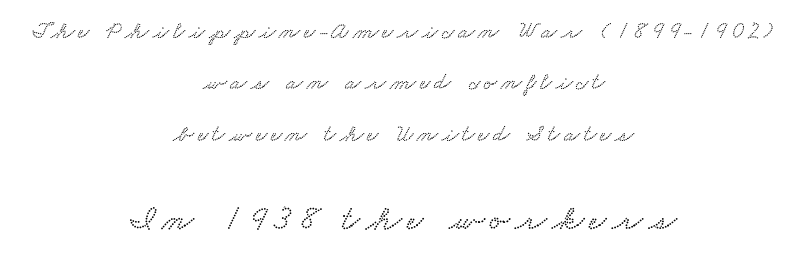
{"width": "wide", "stroke_contrast": "low", "x_height": "small", "monospaced": "no", "underline": "no", "align": "center", "line_spacing": "loose", "line_spacing_ratio": 2.14, "larger_block": "second", "size_ratio": 1.5, "glyph_px": 36}
